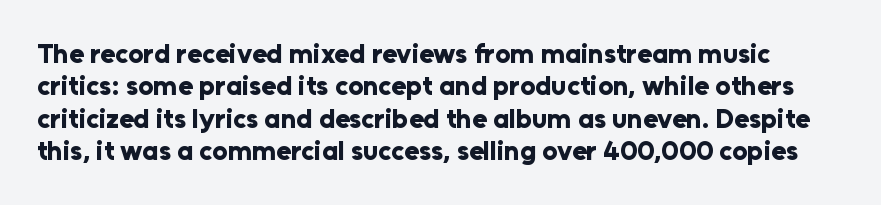
Descender tails drop into unmarked territory. Here the glyphs are tracked normally, forming tight word shapes. No italicization has been applied; the sample stays upright. Look at the stroke-to-counter ratio: heavy, a bold.
